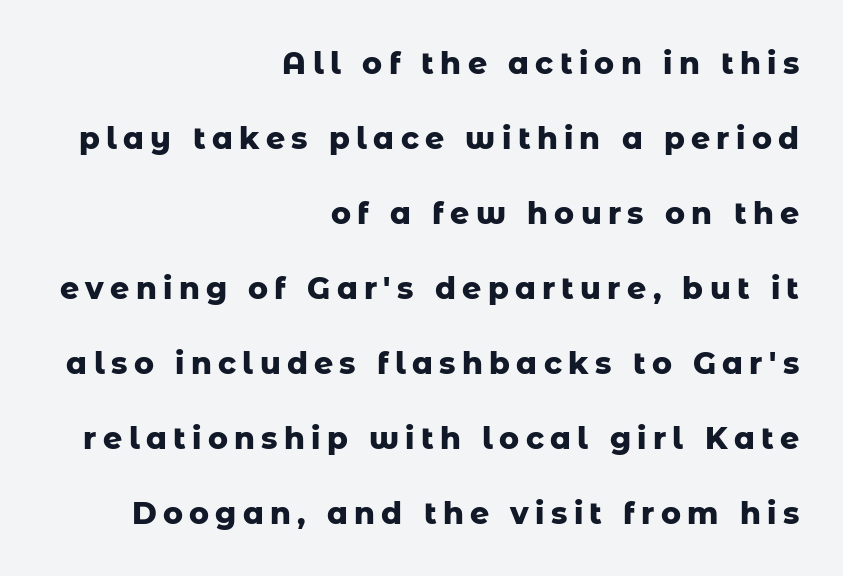
The image shows 30 px heavy sans-serif type, upright; set right-aligned, loose line spacing (2.5x), unusually wide letter spacing (+0.21 em), not underlined; low stroke contrast and a medium x-height.
